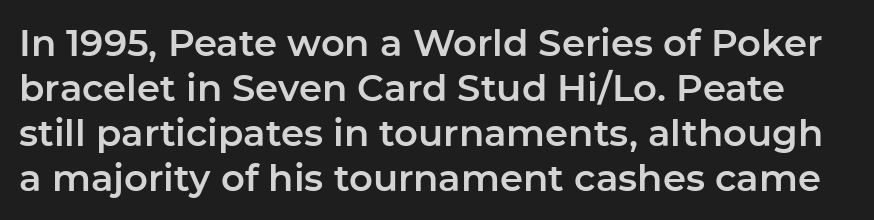
{"serif": "no", "italic": "no", "width": "normal", "stroke_contrast": "low", "x_height": "medium", "monospaced": "no", "underline": "no", "line_spacing_ratio": 1.22, "letter_spacing": "normal", "letter_spacing_em": 0.0, "glyph_px": 37}
